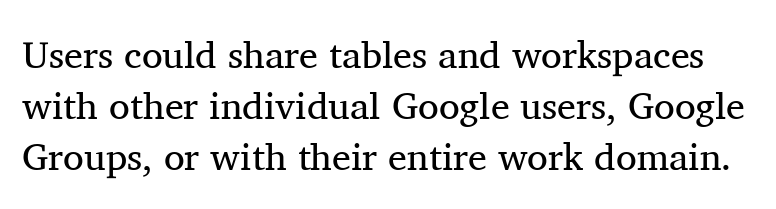
Every stem runs plumb, perpendicular to the baseline. Students, note that the glyphs here touch the page at normal intervals. The characters are drawn with everyday or finer stroke widths. Looks like regular typesetting: each glyph gets only the width it needs. Summary of vertical rhythm: regular, with standard interline spacing. The designer went with a serif here, giving each stem small feet.
